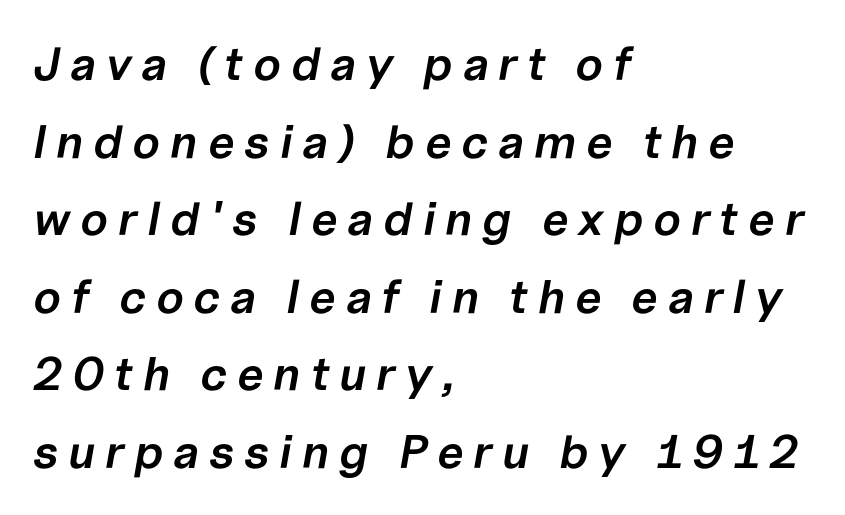
Q: Is the text bold? A: Semi-bold.
Q: Is the text italic (slanted)? A: Yes, it leans right by about 10 degrees.
Q: Is the text underlined? A: No.
Q: How is the paragraph aligned? A: Left-aligned.
Q: Is the spacing between letters normal or unusually wide? A: Unusually wide.
Q: Is the spacing between lines tight, normal or loose? A: Normal.
Q: Width (condensed, normal, or wide)? A: Normal.
Q: Stroke contrast? A: Low.
Q: x-height? A: Medium.
Q: Monospaced? A: No.
